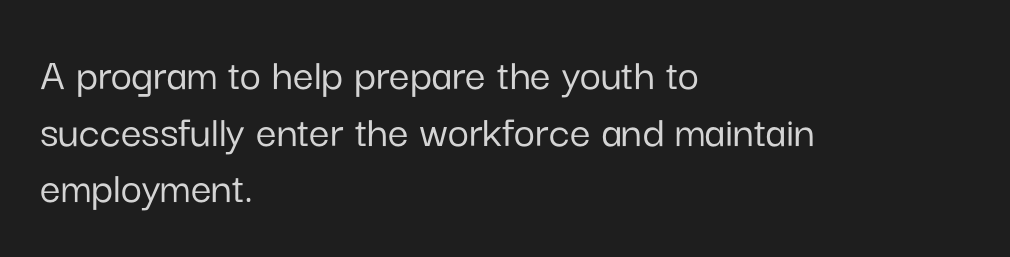
Q: Is the text italic (slanted)? A: No, it is upright.
Q: Is the typeface a serif or a sans-serif typeface? A: Sans-serif.
Q: Is the text underlined? A: No.
Q: How is the paragraph aligned? A: Left-aligned.
Q: Is the spacing between letters normal or unusually wide? A: Normal.
Q: Width (condensed, normal, or wide)? A: Normal.
Q: Stroke contrast? A: Low.
Q: x-height? A: Medium.
Q: Monospaced? A: No.
